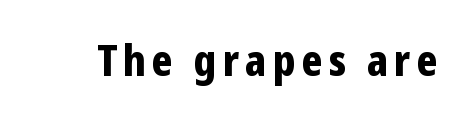
{"serif": "no", "italic": "no", "bold": "yes", "weight": "bold", "width": "condensed", "stroke_contrast": "low", "x_height": "medium", "monospaced": "no", "underline": "no", "glyph_px": 43}
